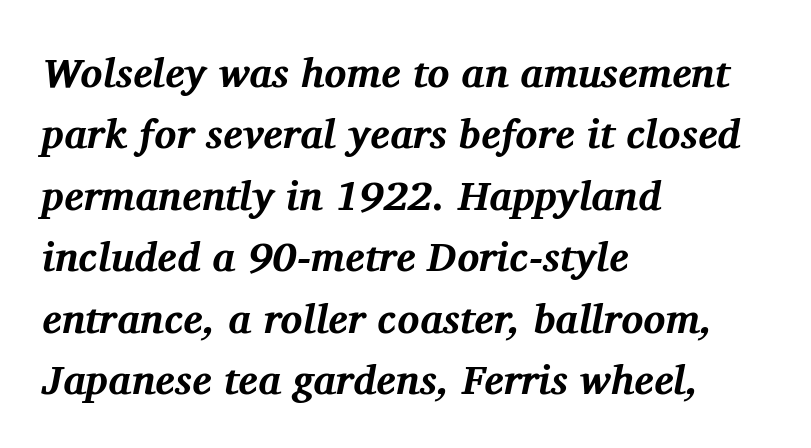
{"serif": "yes", "italic": "yes", "lean": "right", "slant_degrees": 11, "bold": "yes", "weight": "bold", "width": "normal", "stroke_contrast": "medium", "x_height": "medium", "monospaced": "no", "underline": "no", "align": "left", "line_spacing": "normal", "line_spacing_ratio": 1.5, "letter_spacing": "normal", "letter_spacing_em": 0.0, "glyph_px": 41}
